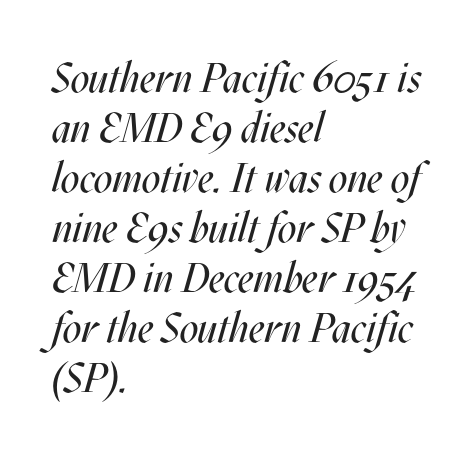
Q: Is the text bold? A: No.
Q: Is the text italic (slanted)? A: Yes, it leans right by about 17 degrees.
Q: Is the text underlined? A: No.
Q: How is the paragraph aligned? A: Left-aligned.
Q: Is the spacing between letters normal or unusually wide? A: Normal.
Q: Width (condensed, normal, or wide)? A: Condensed.
Q: Stroke contrast? A: Medium.
Q: x-height? A: Large.
Q: Monospaced? A: No.
